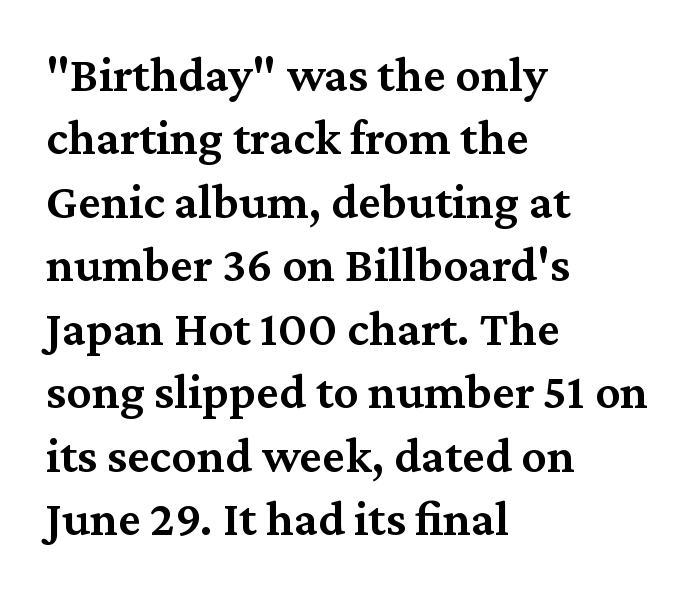
{"serif": "yes", "italic": "no", "bold": "semi", "weight": "semibold", "width": "normal", "stroke_contrast": "medium", "x_height": "medium", "monospaced": "no", "underline": "no", "align": "left", "line_spacing": "normal", "line_spacing_ratio": 1.27, "letter_spacing": "normal", "letter_spacing_em": 0.0, "glyph_px": 50}
